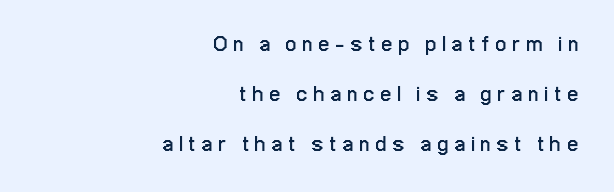
{"italic": "no", "bold": "no", "underline": "no", "align": "right", "line_spacing": "loose", "line_spacing_ratio": 2.38, "letter_spacing": "wide", "letter_spacing_em": 0.31, "glyph_px": 21}
